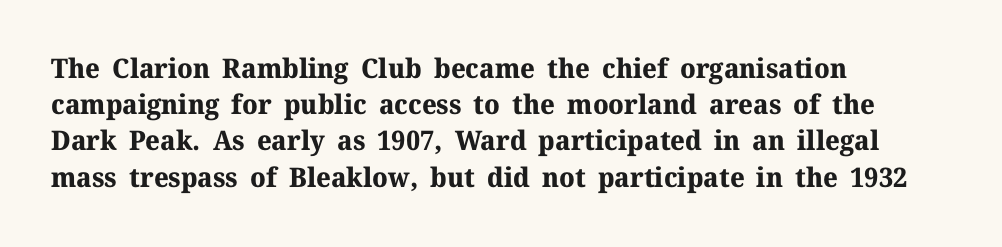
The image shows 27 px bold type, upright; set left-aligned, normal line spacing (1.34x), normal letter spacing, not underlined.
